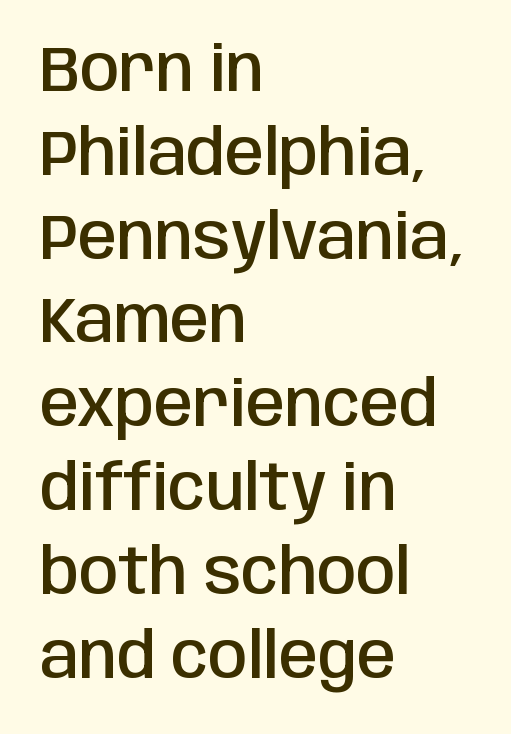
The image shows 63 px semibold, condensed sans-serif type, upright; set left-aligned, normal line spacing (1.33x), normal letter spacing, not underlined; low stroke contrast and a large x-height.
